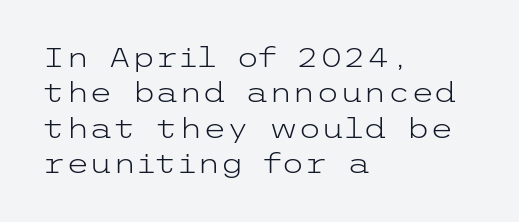
The image shows 27 px text type, upright; set left-aligned, normal line spacing (1.31x), normal letter spacing, not underlined.
